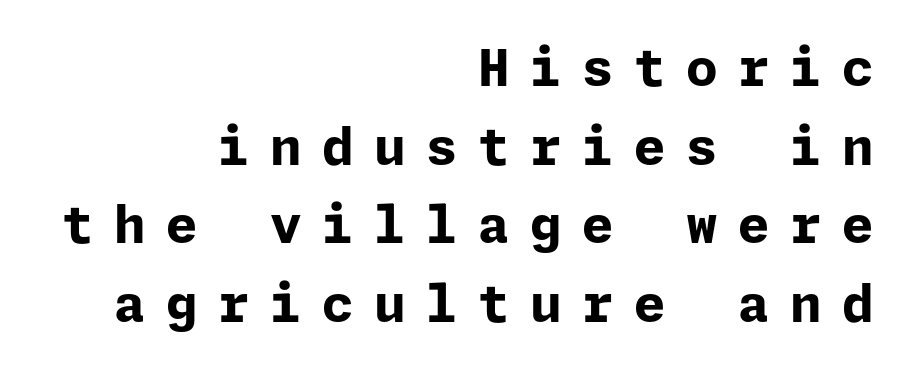
The image shows 51 px bold sans-serif type, upright; set right-aligned, normal line spacing (1.54x), unusually wide letter spacing (+0.4 em), not underlined; low stroke contrast and a medium x-height.
